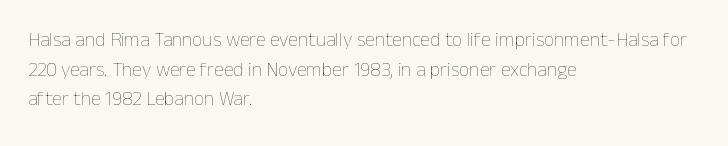
Compared with a typical body face, this is equally light or lighter still. The line texture is even and compact thanks to regular tracking. The space directly below the letters is spotless. Nope, not italic — everything's standing straight.
